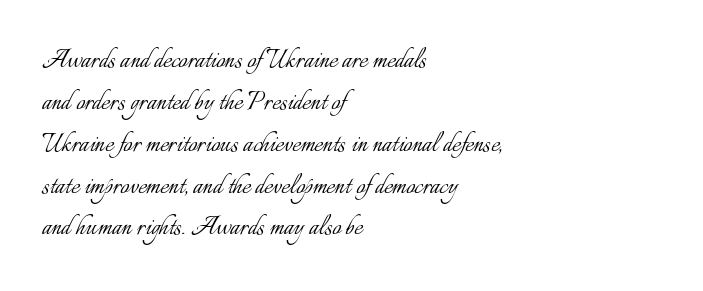
The image shows 31 px light type; set left-aligned, normal line spacing (1.35x), normal letter spacing, not underlined; low stroke contrast and a small x-height.
